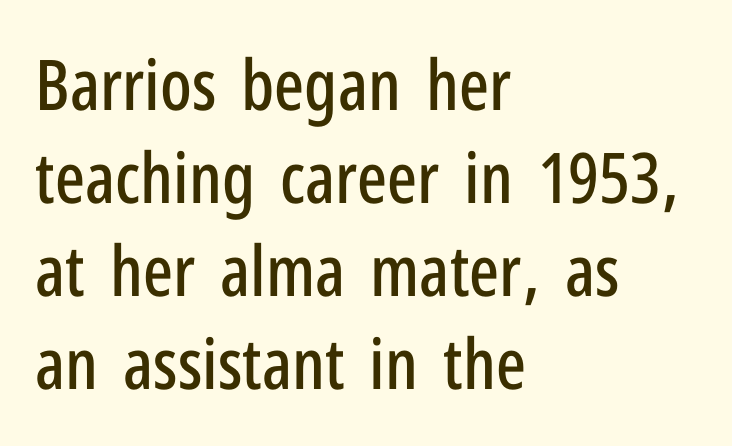
The passage is arranged the way most books set body copy — flush left. The glyphs in this specimen are sans serif. Looks like regular typesetting: each glyph gets only the width it needs. The face used here is rendered with its standard letterfit.
